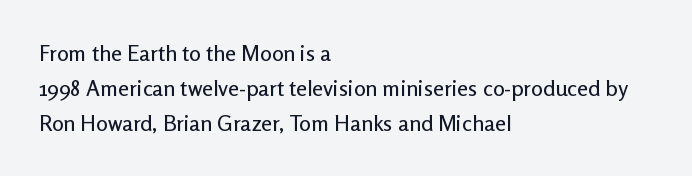
{"italic": "no", "underline": "no", "align": "left", "line_spacing": "normal", "line_spacing_ratio": 1.58, "letter_spacing": "normal", "letter_spacing_em": 0.0, "glyph_px": 22}
